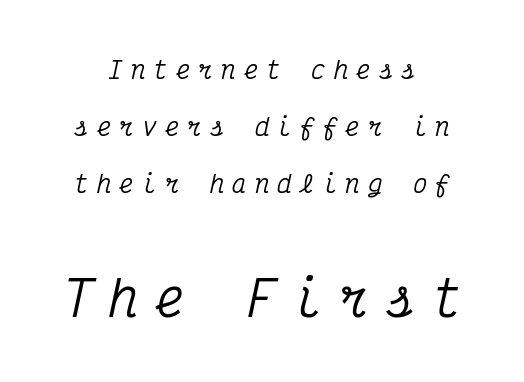
Q: Is the text italic (slanted)? A: Yes, it leans right by about 12 degrees.
Q: Is the typeface a serif or a sans-serif typeface? A: Serif.
Q: Is the text underlined? A: No.
Q: How is the paragraph aligned? A: Centered.
Q: Is the spacing between letters normal or unusually wide? A: Unusually wide.
Q: Is the spacing between lines tight, normal or loose? A: Loose.
Q: Which block of text is set in a larger size, the first (top) or the second (bottom)? A: The second (bottom) one.
Q: Width (condensed, normal, or wide)? A: Condensed.
Q: Stroke contrast? A: Medium.
Q: x-height? A: Medium.
Q: Monospaced? A: Yes.
